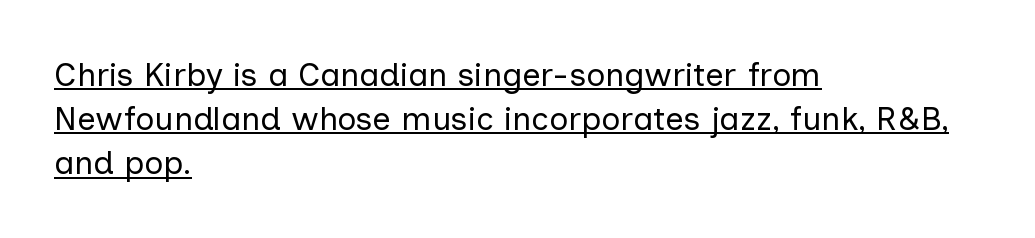
The image shows 33 px regular-weight sans-serif type, upright; set left-aligned, normal line spacing (1.34x), normal letter spacing, underlined; low stroke contrast and a medium x-height.
